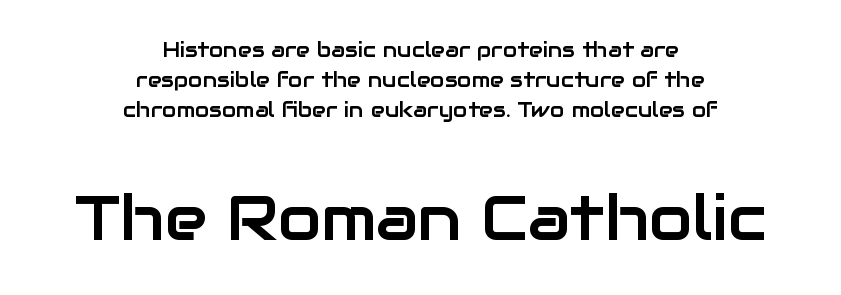
Honestly, the letter spacing is just normal — you wouldn't notice it. This layout puts the modest block above and the oversized block below. Layout note: lines centered. In terms of leading, this rendering sits right in the middle. This rendering features lettering with no underline.
